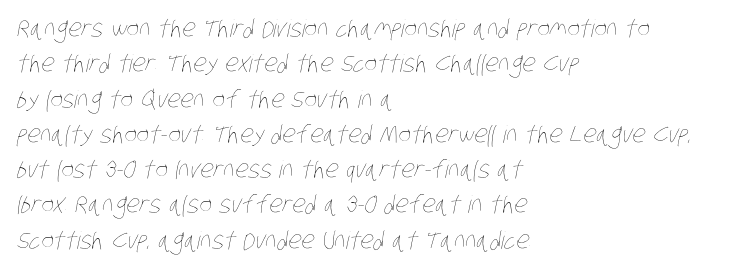
{"bold": "no", "underline": "no", "align": "left", "line_spacing": "normal", "line_spacing_ratio": 1.47, "letter_spacing": "normal", "letter_spacing_em": 0.0, "glyph_px": 24}
